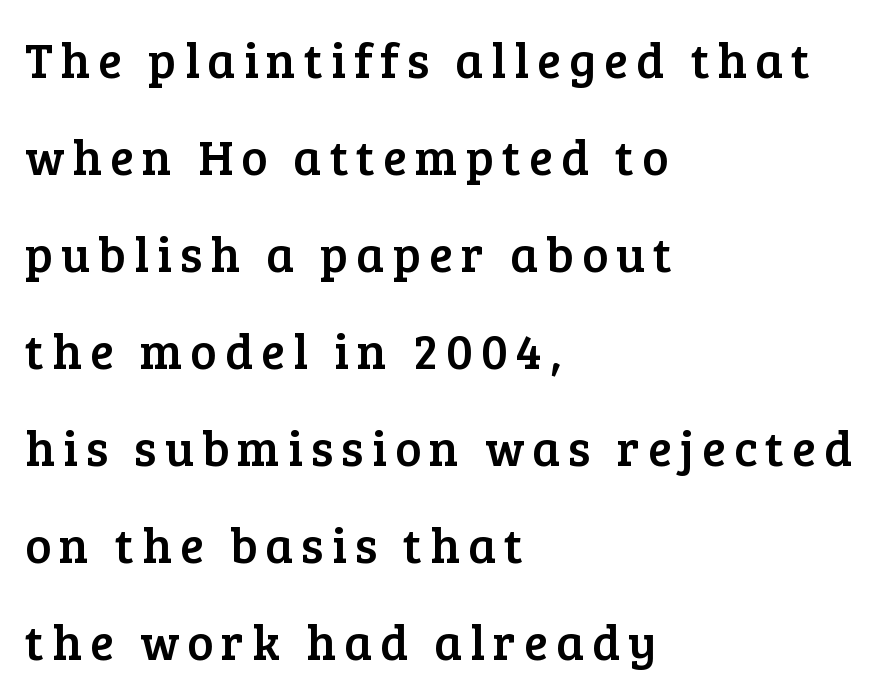
The image shows 49 px serif type, upright; set left-aligned, loose line spacing (1.98x), not underlined; low stroke contrast and a medium x-height.
